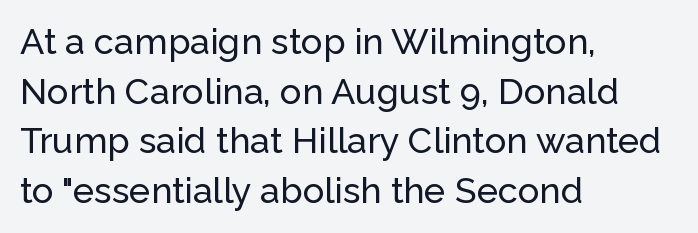
The image shows 36 px sans-serif type, upright; set left-aligned, normal line spacing (1.38x), normal letter spacing, not underlined; low stroke contrast and a medium x-height.
